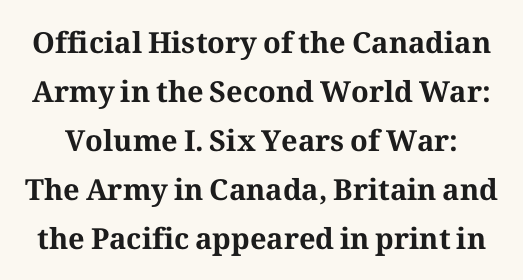
Serifs: yes, visible at the terminals of the letterforms. Characters follow at the spacing the type designer built in. These words are printed bold, with thick strokes throughout. The face used here is proportionally spaced, like ordinary book or web type. Unmarked baselines from the first word to the last.
